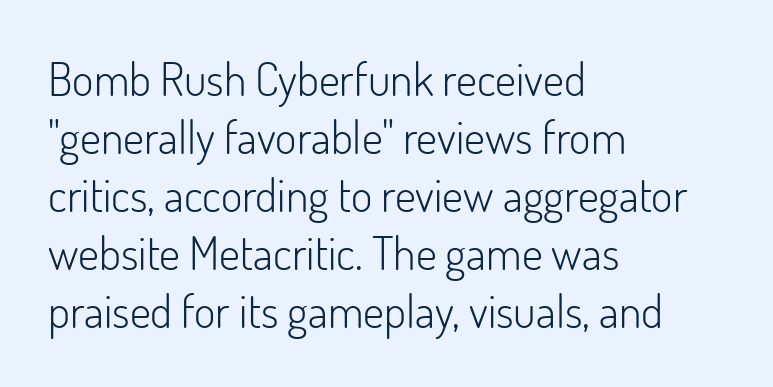
Q: Is the text bold? A: No.
Q: Is the text italic (slanted)? A: No, it is upright.
Q: Is the typeface a serif or a sans-serif typeface? A: Sans-serif.
Q: Is the text underlined? A: No.
Q: How is the paragraph aligned? A: Left-aligned.
Q: Is the spacing between letters normal or unusually wide? A: Normal.
Q: Is the spacing between lines tight, normal or loose? A: Normal.
Q: Width (condensed, normal, or wide)? A: Normal.
Q: Stroke contrast? A: Low.
Q: x-height? A: Small.
Q: Monospaced? A: No.
